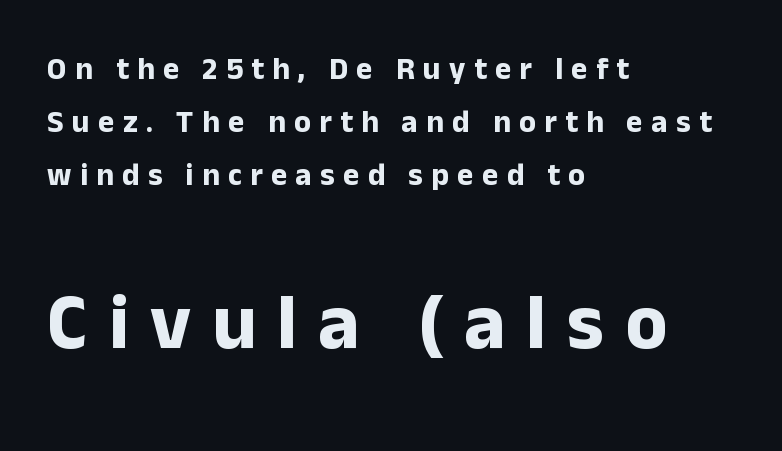
Q: Is the text bold? A: Yes.
Q: Is the text italic (slanted)? A: No, it is upright.
Q: Is the typeface a serif or a sans-serif typeface? A: Sans-serif.
Q: Is the text underlined? A: No.
Q: How is the paragraph aligned? A: Left-aligned.
Q: Is the spacing between letters normal or unusually wide? A: Unusually wide.
Q: Which block of text is set in a larger size, the first (top) or the second (bottom)? A: The second (bottom) one.
Q: Width (condensed, normal, or wide)? A: Normal.
Q: Stroke contrast? A: Low.
Q: x-height? A: Medium.
Q: Monospaced? A: No.
